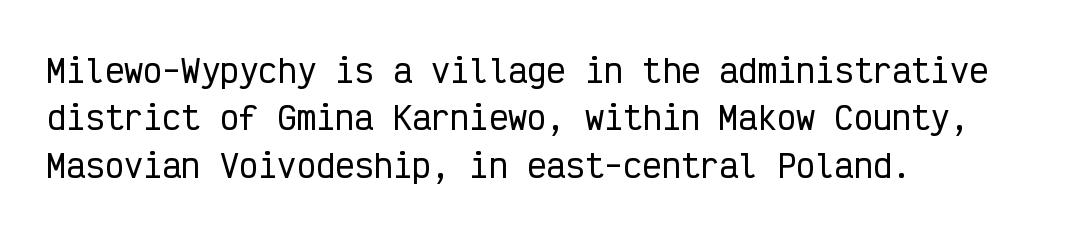
Q: Is the text italic (slanted)? A: No, it is upright.
Q: Is the typeface a serif or a sans-serif typeface? A: Sans-serif.
Q: Is the text underlined? A: No.
Q: How is the paragraph aligned? A: Left-aligned.
Q: Is the spacing between letters normal or unusually wide? A: Normal.
Q: Is the spacing between lines tight, normal or loose? A: Normal.
Q: Width (condensed, normal, or wide)? A: Condensed.
Q: Stroke contrast? A: Low.
Q: x-height? A: Medium.
Q: Monospaced? A: Yes.
